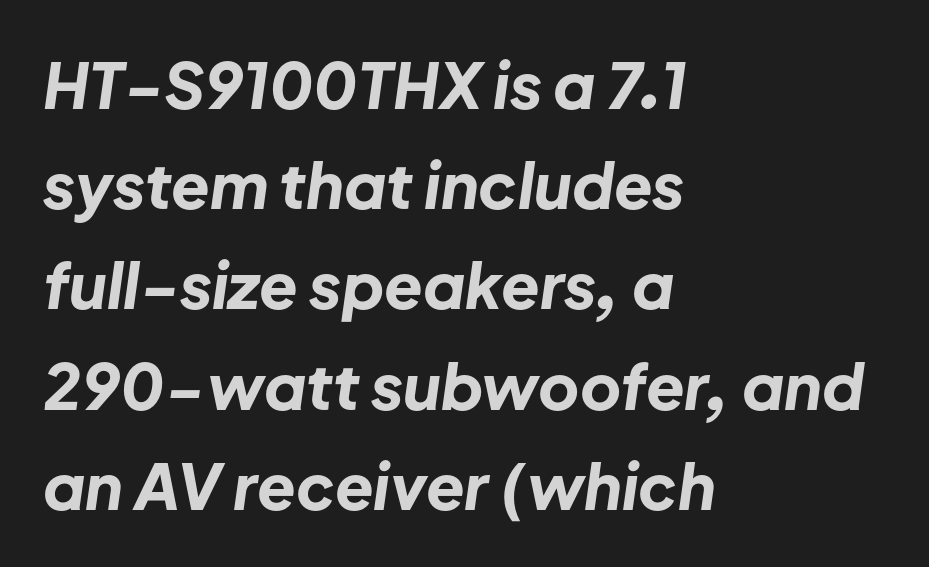
The letters advance in unequal steps, a hallmark of proportional type. The space beneath each line is pristine and unruled. Honestly, the row spacing looks completely unremarkable. It's the slanting kind of type. Words appear dense and cohesive because spacing is normal.
